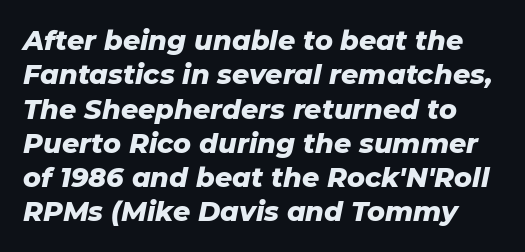
{"italic": "yes", "lean": "right", "slant_degrees": 11, "bold": "yes", "underline": "no", "line_spacing": "normal", "line_spacing_ratio": 1.27, "letter_spacing": "normal", "letter_spacing_em": 0.0, "glyph_px": 27}
